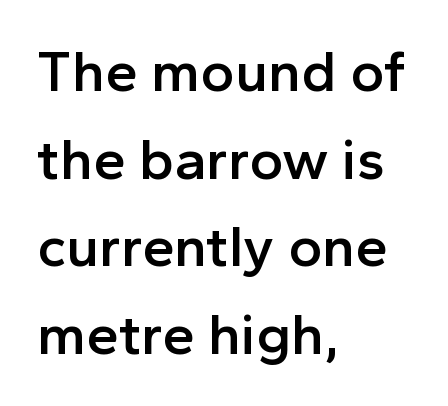
The image shows 58 px semibold sans-serif type, upright; set left-aligned, normal line spacing (1.51x), normal letter spacing, not underlined; a medium x-height.
